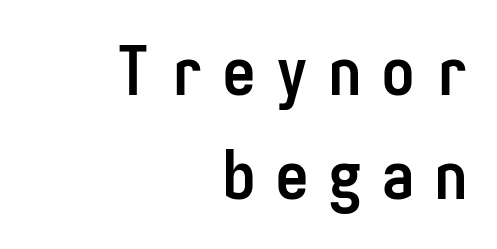
Q: Is the text bold? A: Yes.
Q: Is the text italic (slanted)? A: No, it is upright.
Q: Is the typeface a serif or a sans-serif typeface? A: Sans-serif.
Q: Is the text underlined? A: No.
Q: How is the paragraph aligned? A: Right-aligned.
Q: Is the spacing between letters normal or unusually wide? A: Unusually wide.
Q: Is the spacing between lines tight, normal or loose? A: Normal.
Q: Width (condensed, normal, or wide)? A: Condensed.
Q: Stroke contrast? A: Low.
Q: x-height? A: Medium.
Q: Monospaced? A: Yes.
